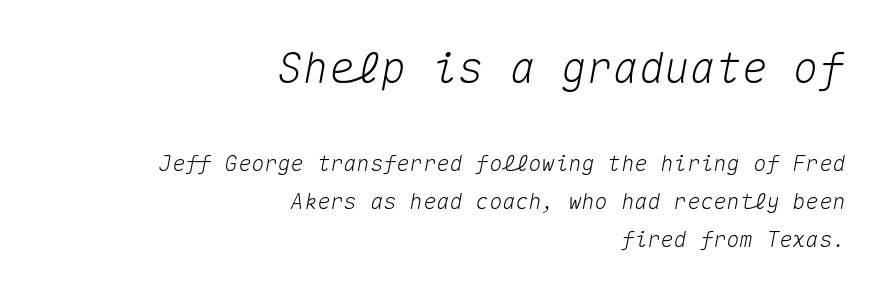
Q: Is the text italic (slanted)? A: Yes, it leans right by about 10 degrees.
Q: Is the text underlined? A: No.
Q: How is the paragraph aligned? A: Right-aligned.
Q: Is the spacing between letters normal or unusually wide? A: Normal.
Q: Which block of text is set in a larger size, the first (top) or the second (bottom)? A: The first (top) one.
Q: Width (condensed, normal, or wide)? A: Normal.
Q: Stroke contrast? A: Medium.
Q: x-height? A: Medium.
Q: Monospaced? A: Yes.
